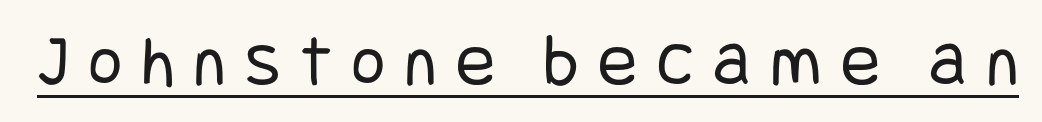
Q: Is the text bold? A: No.
Q: Is the text italic (slanted)? A: No, it is upright.
Q: Is the typeface a serif or a sans-serif typeface? A: Sans-serif.
Q: Is the text underlined? A: Yes.
Q: Is the spacing between letters normal or unusually wide? A: Unusually wide.
Q: Width (condensed, normal, or wide)? A: Condensed.
Q: Stroke contrast? A: Low.
Q: x-height? A: Large.
